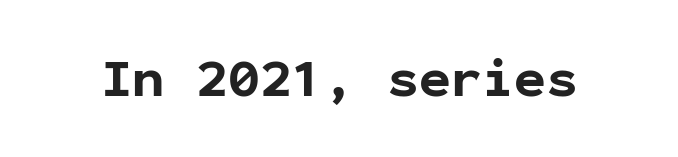
Q: Is the text bold? A: Yes.
Q: Is the text italic (slanted)? A: No, it is upright.
Q: Is the typeface a serif or a sans-serif typeface? A: Sans-serif.
Q: Is the text underlined? A: No.
Q: Is the spacing between letters normal or unusually wide? A: Normal.
Q: Width (condensed, normal, or wide)? A: Normal.
Q: Stroke contrast? A: Low.
Q: x-height? A: Medium.
Q: Monospaced? A: Yes.
